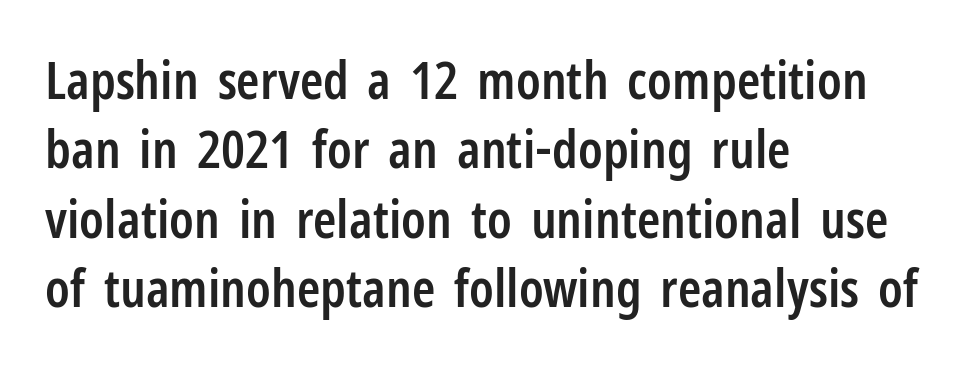
Look at the bottom of the vertical strokes: they stop flat, with no serifs. The type is set solid horizontally, with unmodified tracking. Weight check: semibold — heavier than regular, not quite bold. Is this a fixed-width face? No — the glyphs have proportional, varying widths.
